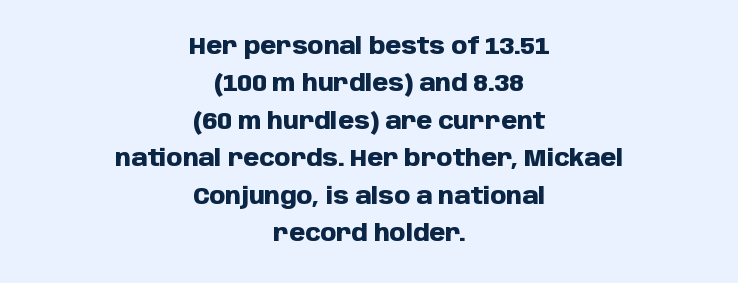
{"italic": "no", "bold": "yes", "underline": "no", "align": "center", "line_spacing": "normal", "line_spacing_ratio": 1.63, "letter_spacing": "normal", "letter_spacing_em": 0.0, "glyph_px": 23}
